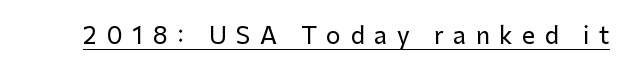
Someone cranked the tracking dial way up on this one. Unlike italic type, these characters show no tilt at all. Has an underline been added? It has.
